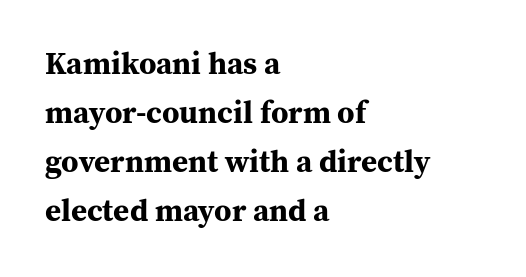
Q: Is the text bold? A: Yes.
Q: Is the text italic (slanted)? A: No, it is upright.
Q: Is the typeface a serif or a sans-serif typeface? A: Serif.
Q: Is the text underlined? A: No.
Q: How is the paragraph aligned? A: Left-aligned.
Q: Is the spacing between letters normal or unusually wide? A: Normal.
Q: Is the spacing between lines tight, normal or loose? A: Normal.
Q: Width (condensed, normal, or wide)? A: Normal.
Q: Stroke contrast? A: Medium.
Q: x-height? A: Medium.
Q: Monospaced? A: No.
